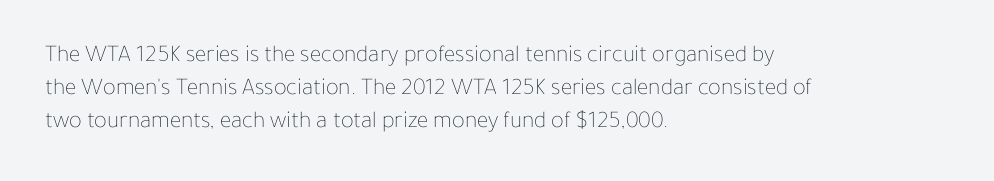
The image shows 24 px text type, upright; set left-aligned, normal line spacing (1.37x), normal letter spacing, not underlined.
